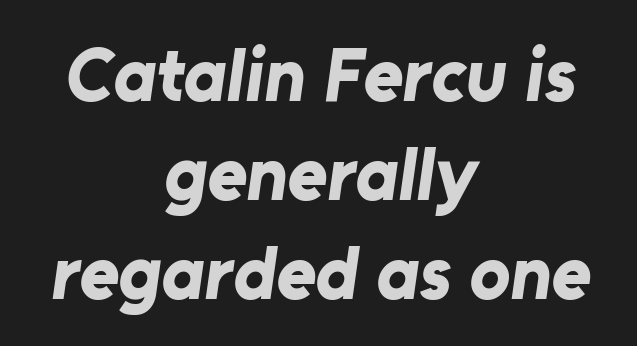
{"serif": "no", "bold": "yes", "weight": "bold", "width": "normal", "stroke_contrast": "low", "x_height": "medium", "monospaced": "no", "underline": "no", "align": "center", "line_spacing": "normal", "line_spacing_ratio": 1.3, "letter_spacing": "normal", "letter_spacing_em": 0.0, "glyph_px": 76}
